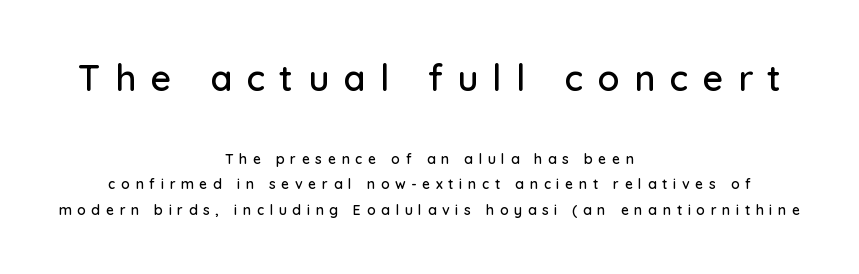
Q: Is the text italic (slanted)? A: No, it is upright.
Q: Is the typeface a serif or a sans-serif typeface? A: Sans-serif.
Q: Is the text underlined? A: No.
Q: How is the paragraph aligned? A: Centered.
Q: Is the spacing between letters normal or unusually wide? A: Unusually wide.
Q: Which block of text is set in a larger size, the first (top) or the second (bottom)? A: The first (top) one.
Q: Width (condensed, normal, or wide)? A: Normal.
Q: Stroke contrast? A: Low.
Q: x-height? A: Medium.
Q: Monospaced? A: No.
